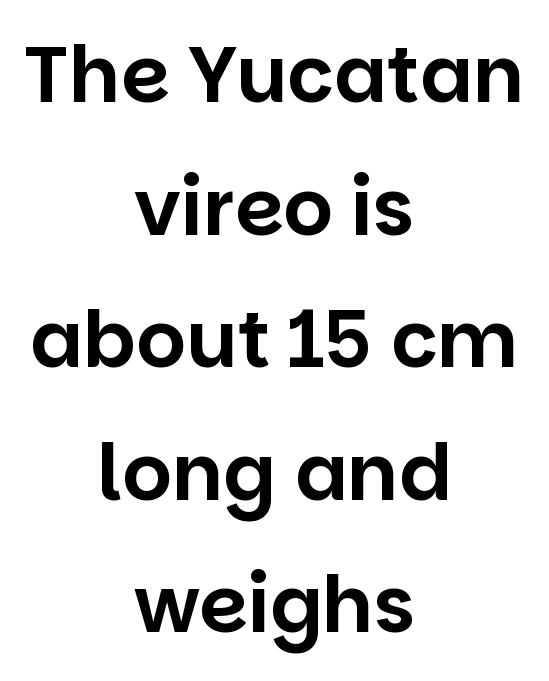
{"serif": "no", "italic": "no", "width": "normal", "stroke_contrast": "low", "x_height": "large", "monospaced": "no", "underline": "no", "align": "center", "line_spacing": "normal", "line_spacing_ratio": 1.7, "letter_spacing": "normal", "letter_spacing_em": 0.0, "glyph_px": 78}
